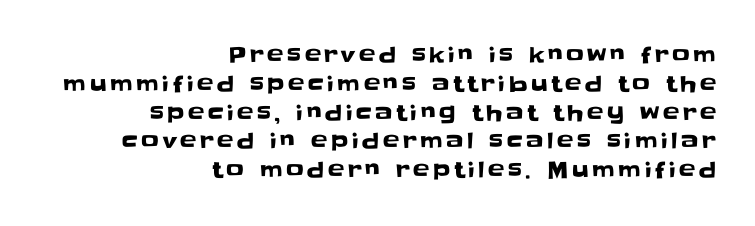
Q: Is the text italic (slanted)? A: No, it is upright.
Q: Is the text underlined? A: No.
Q: How is the paragraph aligned? A: Right-aligned.
Q: Is the spacing between lines tight, normal or loose? A: Normal.
